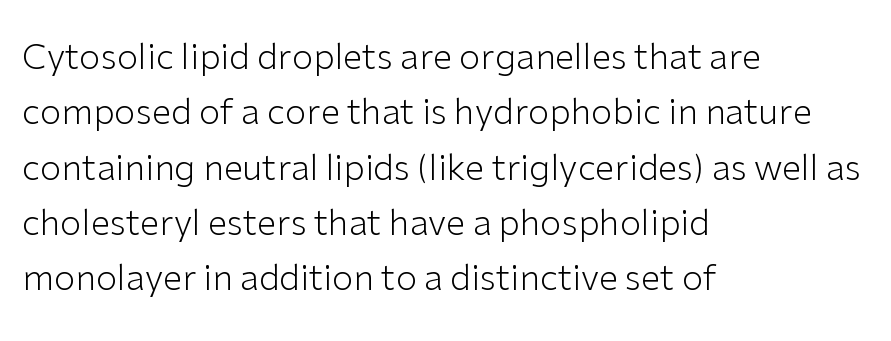
The image shows 35 px light sans-serif type, upright; set left-aligned, normal line spacing (1.58x), normal letter spacing, not underlined; low stroke contrast and a medium x-height.
